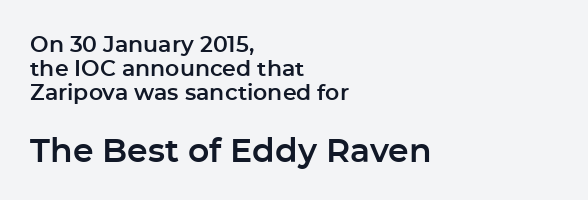
Q: Is the text italic (slanted)? A: No, it is upright.
Q: Is the typeface a serif or a sans-serif typeface? A: Sans-serif.
Q: Is the text underlined? A: No.
Q: How is the paragraph aligned? A: Left-aligned.
Q: Is the spacing between letters normal or unusually wide? A: Normal.
Q: Is the spacing between lines tight, normal or loose? A: Tight.
Q: Which block of text is set in a larger size, the first (top) or the second (bottom)? A: The second (bottom) one.
Q: Width (condensed, normal, or wide)? A: Normal.
Q: Stroke contrast? A: Low.
Q: x-height? A: Medium.
Q: Monospaced? A: No.
